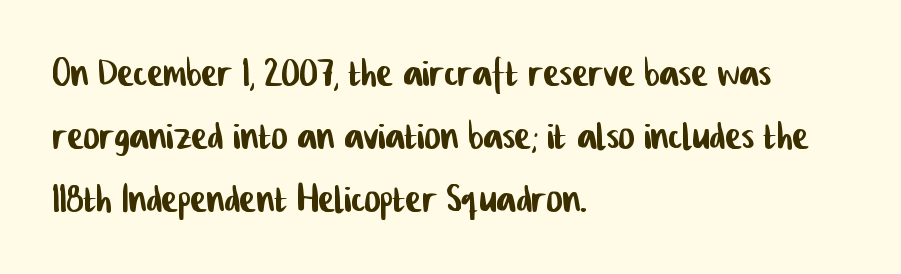
Q: Is the typeface a serif or a sans-serif typeface? A: Sans-serif.
Q: Is the text underlined? A: No.
Q: How is the paragraph aligned? A: Left-aligned.
Q: Is the spacing between letters normal or unusually wide? A: Normal.
Q: Is the spacing between lines tight, normal or loose? A: Normal.
Q: Width (condensed, normal, or wide)? A: Condensed.
Q: Stroke contrast? A: Low.
Q: x-height? A: Medium.
Q: Monospaced? A: No.
